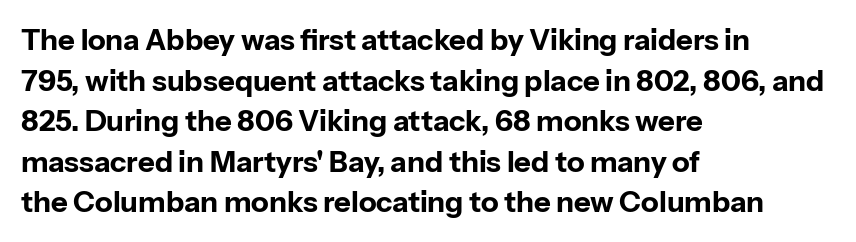
{"serif": "no", "italic": "no", "bold": "yes", "weight": "bold", "width": "normal", "stroke_contrast": "low", "x_height": "medium", "monospaced": "no", "underline": "no", "align": "left", "line_spacing": "normal", "line_spacing_ratio": 1.4, "letter_spacing": "normal", "letter_spacing_em": 0.0, "glyph_px": 29}
